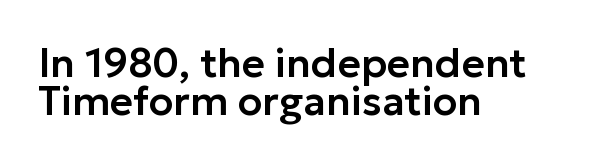
{"serif": "no", "italic": "no", "width": "normal", "stroke_contrast": "low", "x_height": "medium", "monospaced": "no", "underline": "no", "align": "left", "line_spacing": "tight", "line_spacing_ratio": 0.96, "letter_spacing": "normal", "letter_spacing_em": 0.0, "glyph_px": 40}
